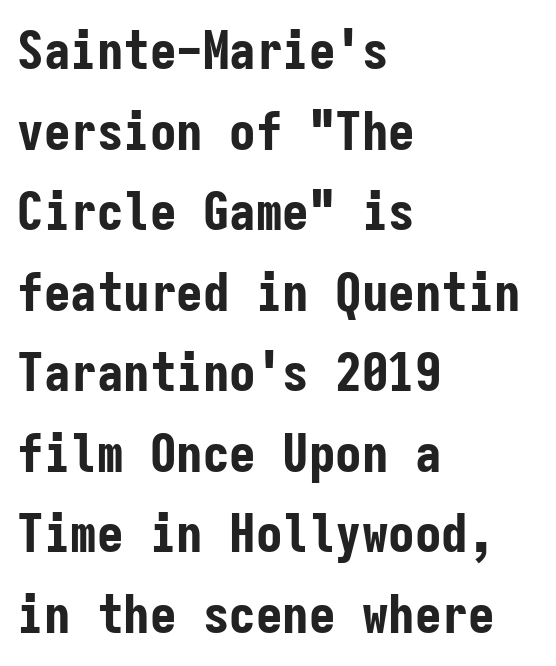
Q: Is the text bold? A: Yes.
Q: Is the text italic (slanted)? A: No, it is upright.
Q: Is the typeface a serif or a sans-serif typeface? A: Sans-serif.
Q: Is the text underlined? A: No.
Q: How is the paragraph aligned? A: Left-aligned.
Q: Is the spacing between letters normal or unusually wide? A: Normal.
Q: Is the spacing between lines tight, normal or loose? A: Normal.
Q: Width (condensed, normal, or wide)? A: Condensed.
Q: Stroke contrast? A: Low.
Q: x-height? A: Medium.
Q: Monospaced? A: Yes.
